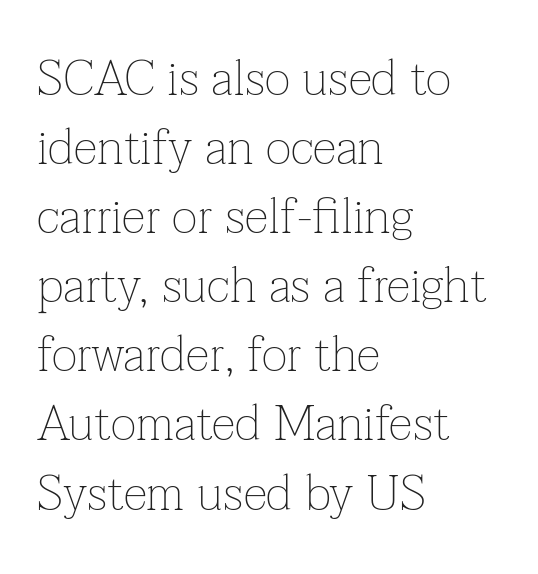
Tall strokes in this sample are plumb rather than angled. Each letter keeps its own natural width here, so spacing adapts to shape. Evenly set lines give the paragraph a standard silhouette. Inter-character spacing is left at the font's built-in metrics. These lines are composed in type with serifs. Summary of weight: not heavy and not bold.
